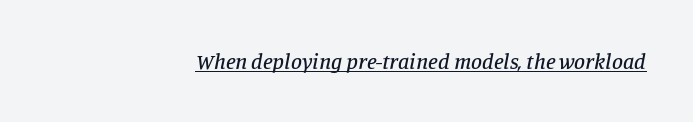
Q: Is the text italic (slanted)? A: Yes, it leans right by about 11 degrees.
Q: Is the text underlined? A: Yes.
Q: Is the spacing between letters normal or unusually wide? A: Normal.
